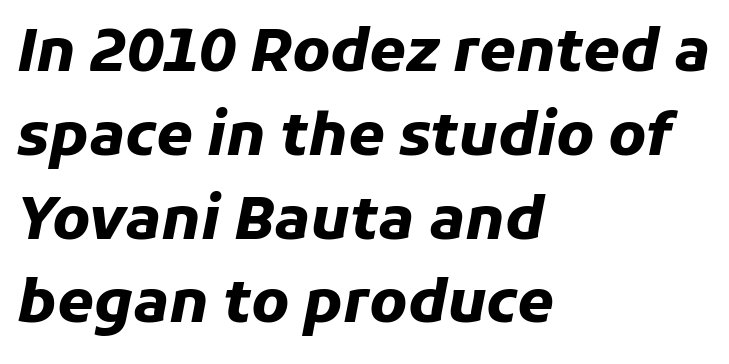
Spacing verdict: proportional, widths tailored to each character. Posture: slanted. Caption: multi-line text, flush left, ragged right. Check under the words: just untouched page. Short note: letters normally spaced.
